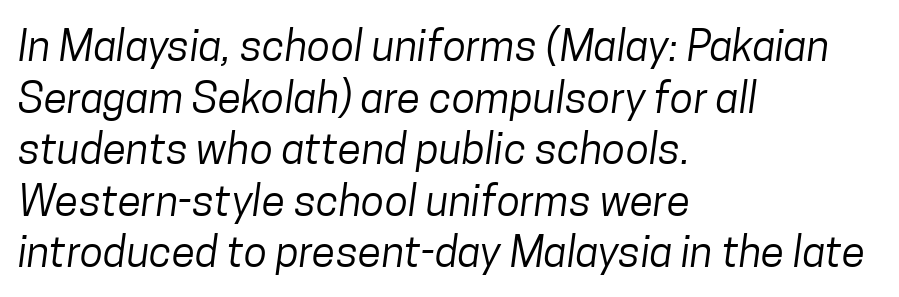
The lines in this sample share a left origin and differ only in where they stop. Inter-character spacing is left at the font's built-in metrics. Stroke thickness stays within the range of a standard reading face or lighter. This rendering employs a face without finishing strokes, i.e., a sans-serif.
